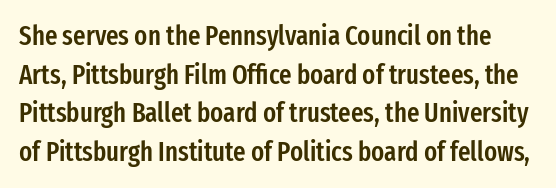
Q: Is the text bold? A: Semi-bold.
Q: Is the text italic (slanted)? A: No, it is upright.
Q: Is the text underlined? A: No.
Q: Is the spacing between letters normal or unusually wide? A: Normal.
Q: Is the spacing between lines tight, normal or loose? A: Normal.
